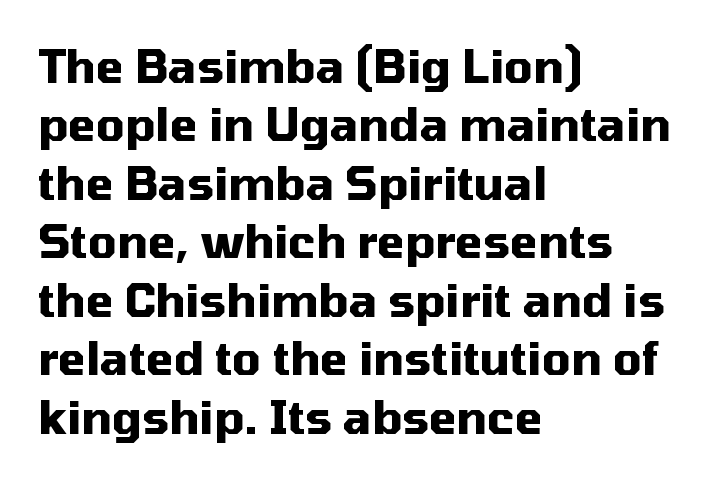
{"serif": "no", "italic": "no", "bold": "yes", "weight": "heavy", "width": "normal", "stroke_contrast": "medium", "x_height": "medium", "monospaced": "no", "underline": "no", "align": "left", "line_spacing": "normal", "line_spacing_ratio": 1.3, "letter_spacing": "normal", "letter_spacing_em": 0.0, "glyph_px": 45}
